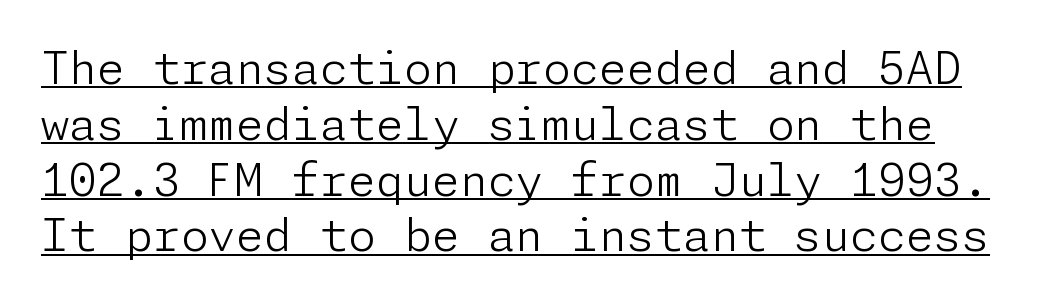
The image shows 45 px light sans-serif type, upright; set line spacing 1.24x, normal letter spacing, underlined; low stroke contrast and a medium x-height.
